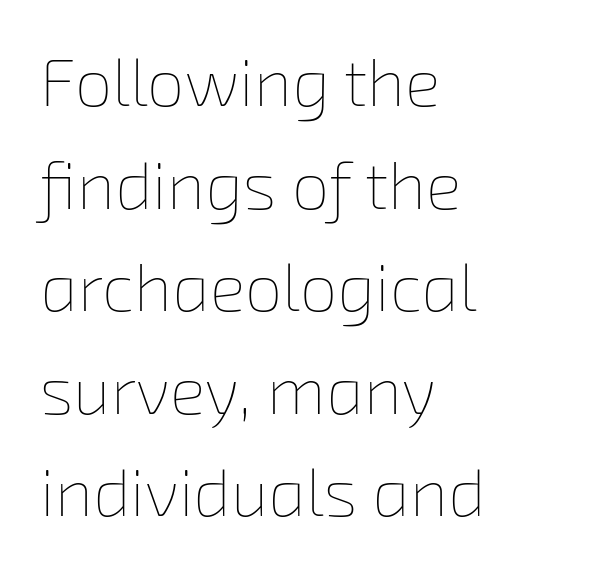
{"bold": "no", "weight": "thin", "width": "normal", "stroke_contrast": "low", "x_height": "medium", "monospaced": "no", "underline": "no", "align": "left", "line_spacing": "normal", "line_spacing_ratio": 1.53, "letter_spacing": "normal", "letter_spacing_em": 0.0, "glyph_px": 67}
